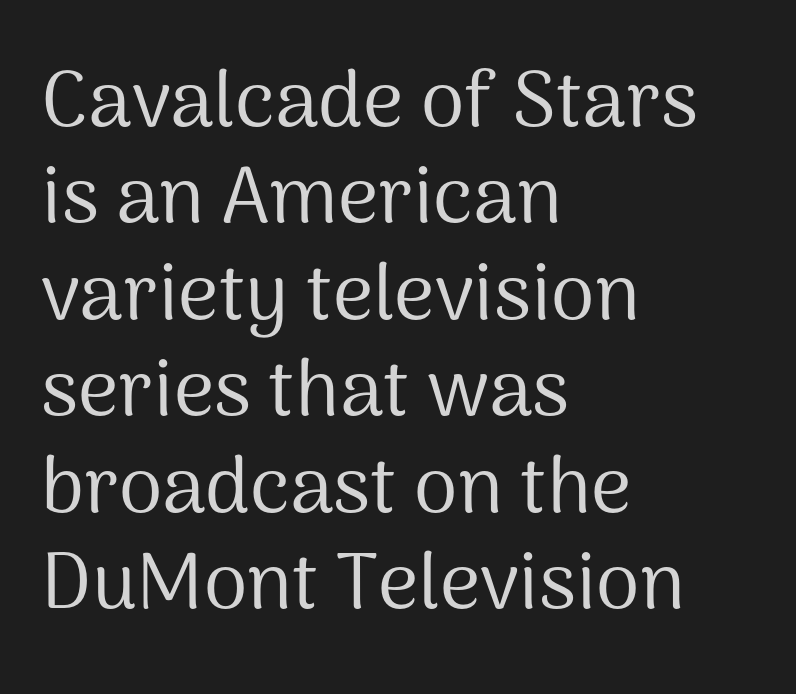
{"serif": "no", "italic": "no", "bold": "no", "weight": "regular", "width": "normal", "stroke_contrast": "medium", "x_height": "medium", "monospaced": "no", "underline": "no", "align": "left", "line_spacing_ratio": 1.22, "letter_spacing": "normal", "letter_spacing_em": 0.0, "glyph_px": 79}
